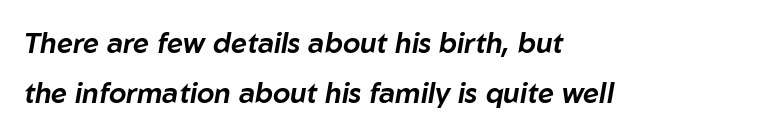
Q: Is the text italic (slanted)? A: Yes, it leans right by about 10 degrees.
Q: Is the text underlined? A: No.
Q: How is the paragraph aligned? A: Left-aligned.
Q: Is the spacing between letters normal or unusually wide? A: Normal.
Q: Width (condensed, normal, or wide)? A: Normal.
Q: Stroke contrast? A: Low.
Q: x-height? A: Medium.
Q: Monospaced? A: No.
